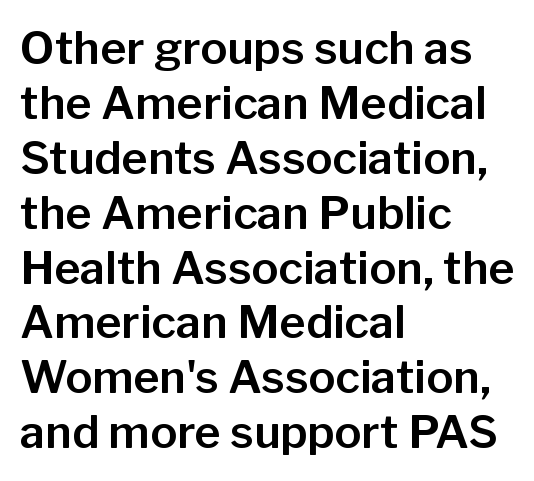
The image shows 45 px sans-serif type, upright; set left-aligned, line spacing 1.22x, normal letter spacing, not underlined; low stroke contrast and a medium x-height.
